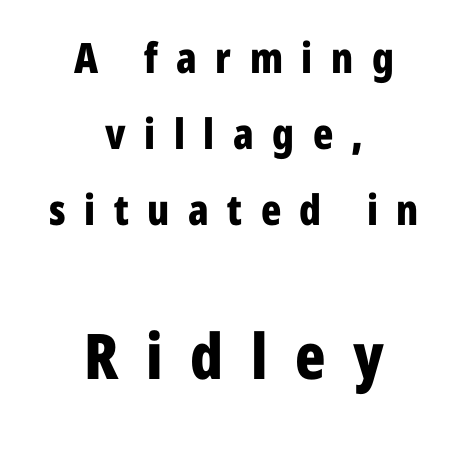
A typesetter would call this heavily tracked-out type. The letters advance in unequal steps, a hallmark of proportional type. The second block has been scaled up relative to the first. Unlike italic type, these characters show no tilt at all. Typographically, this falls in the sans-serif category. The zone under the glyphs is completely vacant.
